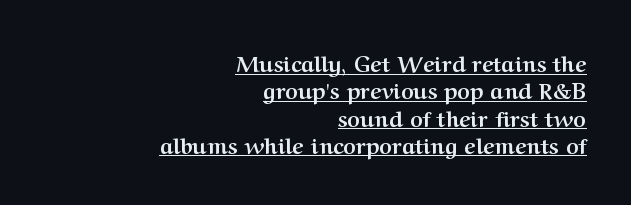
Casual observation: everything's shoved over to the right. The strokes are fattened all the way to bold. The lettering holds an erect, upright posture throughout. Spacing between characters is what you'd get straight out of the box. Glance below the letters and you will spot a drawn line.
